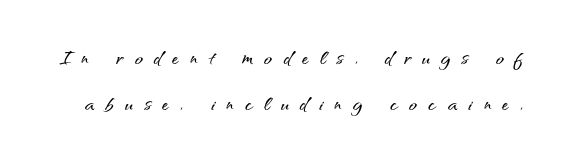
The image shows 27 px text type; set line spacing 1.71x, unusually wide letter spacing (+0.42 em), not underlined.
